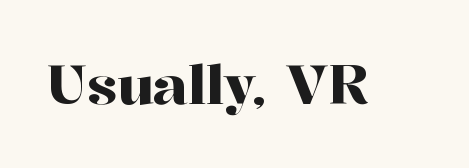
The lettering stays uniformly vertical, giving the passage a roman look. Old-style or modern, the face here clearly has serifs. The horizontal fit of the characters is conventional and even. The passage shown is typed in a proportional face where columns would drift. Anything drawn beneath the words? Only blank space.
